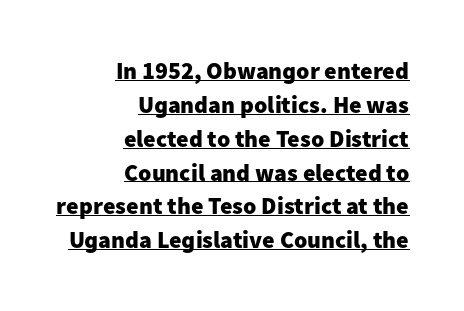
The image shows 24 px bold type, upright; set right-aligned, normal line spacing (1.41x), normal letter spacing, underlined.
